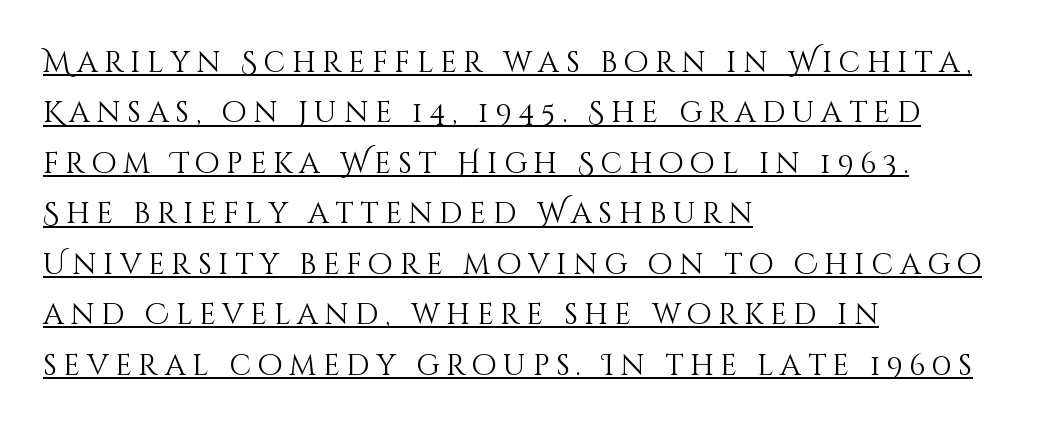
Q: Is the text bold? A: No.
Q: Is the text italic (slanted)? A: No, it is upright.
Q: Is the text underlined? A: Yes.
Q: How is the paragraph aligned? A: Left-aligned.
Q: Is the spacing between letters normal or unusually wide? A: Unusually wide.
Q: Width (condensed, normal, or wide)? A: Normal.
Q: Stroke contrast? A: Medium.
Q: x-height? A: Large.
Q: Monospaced? A: No.
